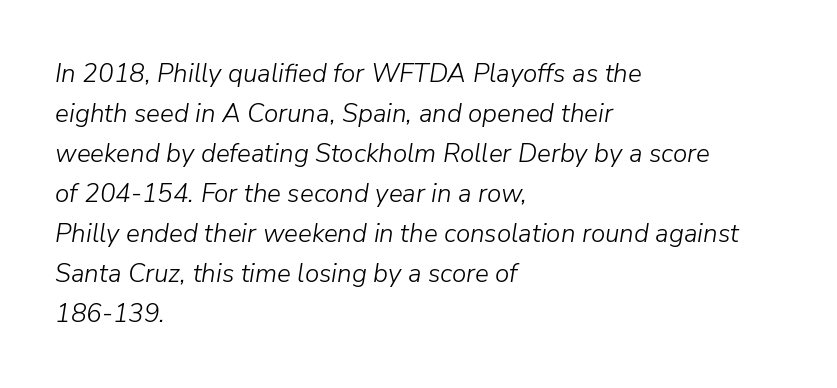
The space directly below the letters is spotless. Is there much room between lines? A standard amount, neither cramped nor airy. Stroke mass is kept to a normal reading level or below. This rendering leaves character spacing at its baseline value. The glyphs look as if they've been sheared to an angle.
